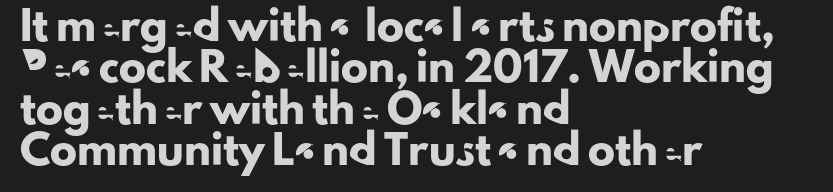
{"italic": "no", "underline": "no", "align": "left", "line_spacing": "normal", "line_spacing_ratio": 1.53, "letter_spacing": "normal", "letter_spacing_em": 0.0, "glyph_px": 27}
